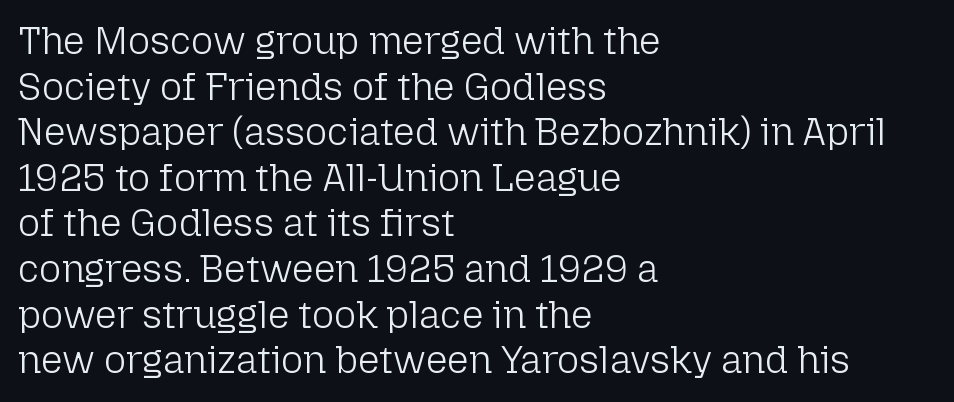
The paragraph has a hard left edge and a soft right edge. Spacing between characters is what you'd get straight out of the box. The string is rendered with underlining switched off. The designer went with a sans here, leaving each stem footless.
